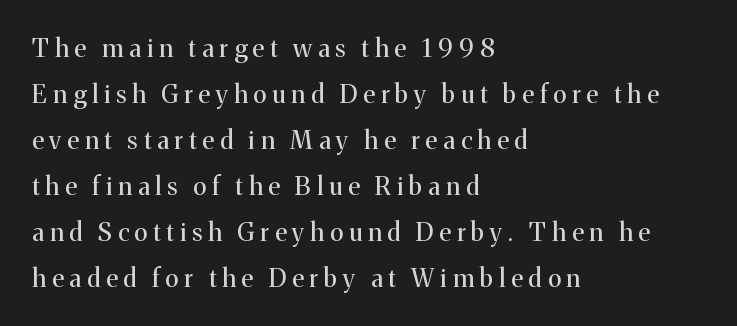
{"italic": "no", "bold": "no", "underline": "no", "align": "left", "line_spacing_ratio": 1.84, "letter_spacing": "wide", "letter_spacing_em": 0.24, "glyph_px": 25}
